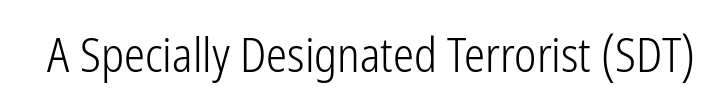
Weight class: somewhere from thin through regular. Italic: no, the glyphs are upright roman. Nobody touched the tracking dial on this one. Are there feet on the stems? There aren't — it's a sans. Letters rest on an invisible, unmarked baseline. You could not count columns in this text — the font is proportionally spaced.
